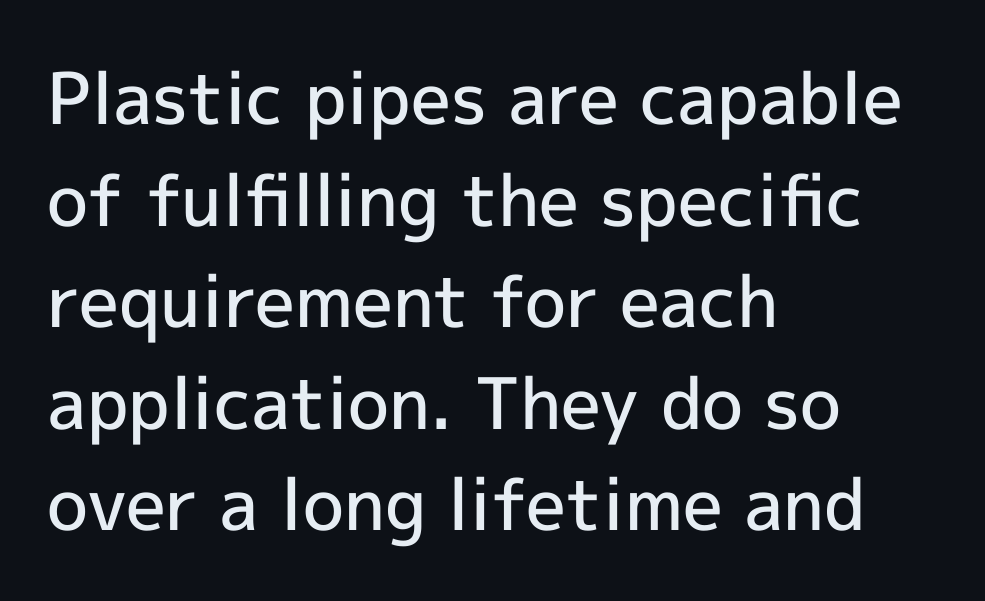
Q: Is the text bold? A: Semi-bold.
Q: Is the text italic (slanted)? A: No, it is upright.
Q: Is the typeface a serif or a sans-serif typeface? A: Sans-serif.
Q: Is the text underlined? A: No.
Q: How is the paragraph aligned? A: Left-aligned.
Q: Is the spacing between letters normal or unusually wide? A: Normal.
Q: Is the spacing between lines tight, normal or loose? A: Normal.
Q: Width (condensed, normal, or wide)? A: Normal.
Q: x-height? A: Medium.
Q: Monospaced? A: No.
